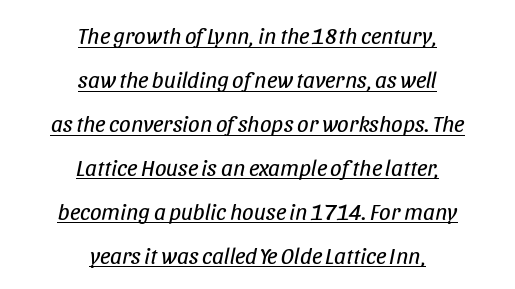
{"italic": "yes", "lean": "right", "slant_degrees": 11, "bold": "no", "underline": "yes", "align": "center", "line_spacing": "loose", "line_spacing_ratio": 1.91, "letter_spacing": "normal", "letter_spacing_em": 0.0, "glyph_px": 23}
